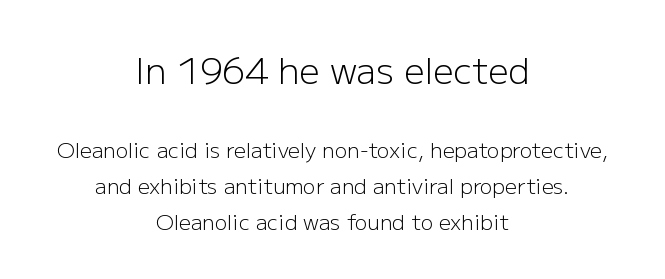
{"serif": "no", "italic": "no", "bold": "no", "weight": "light", "width": "normal", "stroke_contrast": "low", "x_height": "medium", "monospaced": "no", "underline": "no", "align": "center", "line_spacing_ratio": 1.72, "letter_spacing": "normal", "letter_spacing_em": 0.0, "larger_block": "first", "size_ratio": 1.71, "glyph_px": 36}
